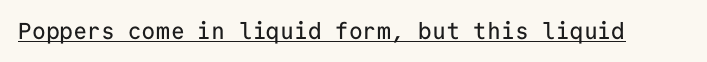
The image shows 23 px text type, upright; set normal letter spacing, underlined.
